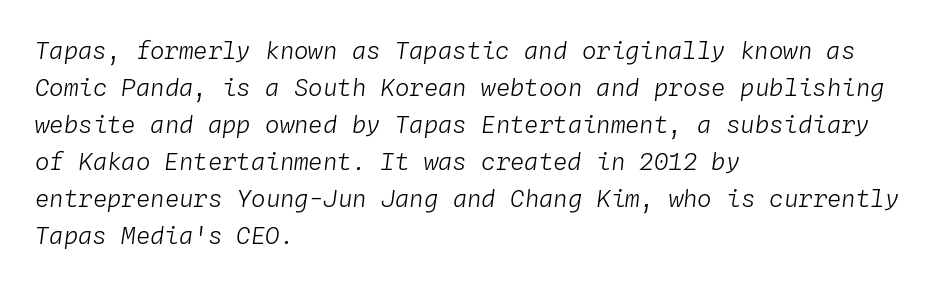
Interline gaps are of average width in this sample. Each row of text sits above clean, open space. Casual observation: everything's shoved over to the left. Designer's note — italics engaged. No heavy texture on the line: the type isn't bold. The tracking reads as untouched default to a designer's eye.
